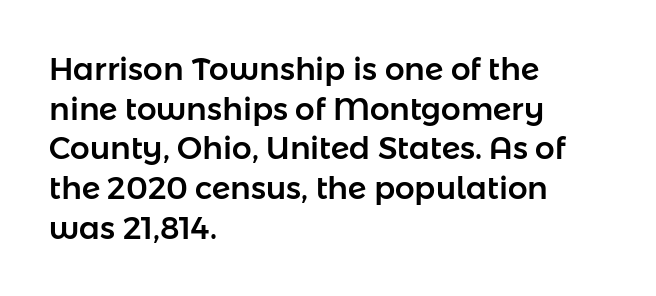
The image shows 31 px sans-serif type, upright; set left-aligned, normal line spacing (1.28x), normal letter spacing, not underlined; low stroke contrast and a medium x-height.
